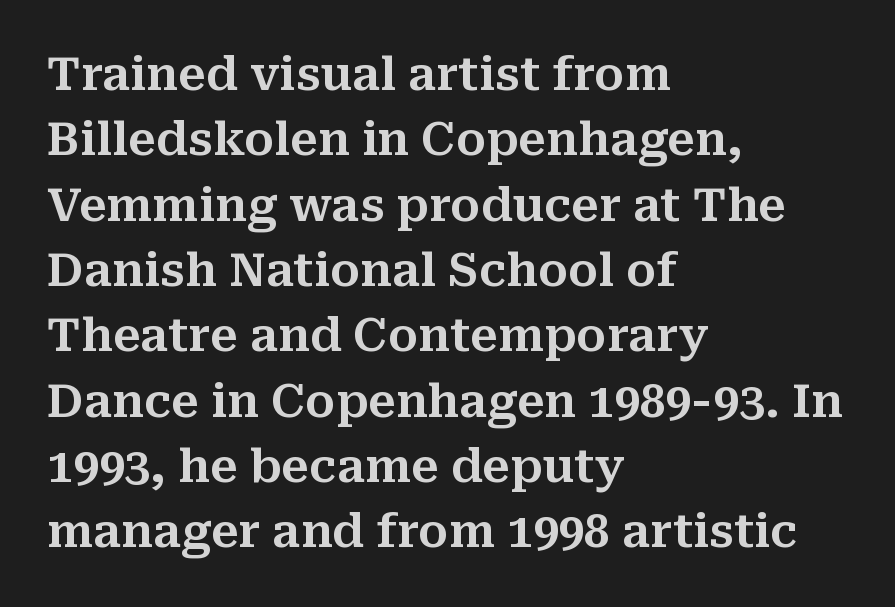
{"serif": "yes", "italic": "no", "width": "normal", "stroke_contrast": "medium", "x_height": "medium", "monospaced": "no", "underline": "no", "align": "left", "line_spacing": "normal", "line_spacing_ratio": 1.42, "letter_spacing": "normal", "letter_spacing_em": 0.0, "glyph_px": 46}
